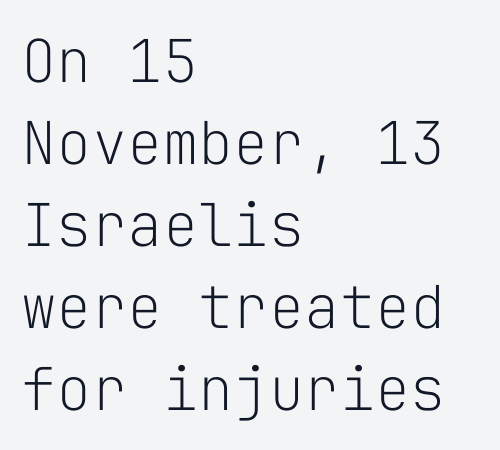
Q: Is the text bold? A: No.
Q: Is the text italic (slanted)? A: No, it is upright.
Q: Is the typeface a serif or a sans-serif typeface? A: Sans-serif.
Q: Is the text underlined? A: No.
Q: How is the paragraph aligned? A: Left-aligned.
Q: Is the spacing between letters normal or unusually wide? A: Normal.
Q: Is the spacing between lines tight, normal or loose? A: Normal.
Q: Width (condensed, normal, or wide)? A: Normal.
Q: Stroke contrast? A: Low.
Q: x-height? A: Medium.
Q: Monospaced? A: Yes.
